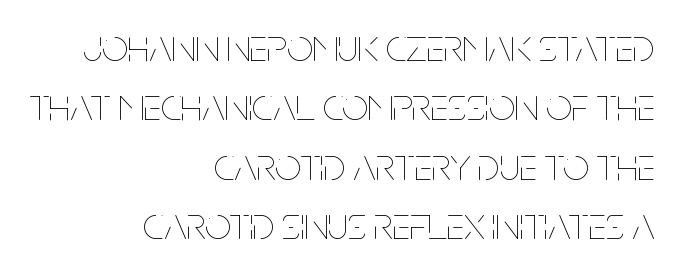
The image shows 46 px thin, condensed type, upright; set right-aligned, normal line spacing (1.29x), normal letter spacing, not underlined; low stroke contrast and a large x-height.
